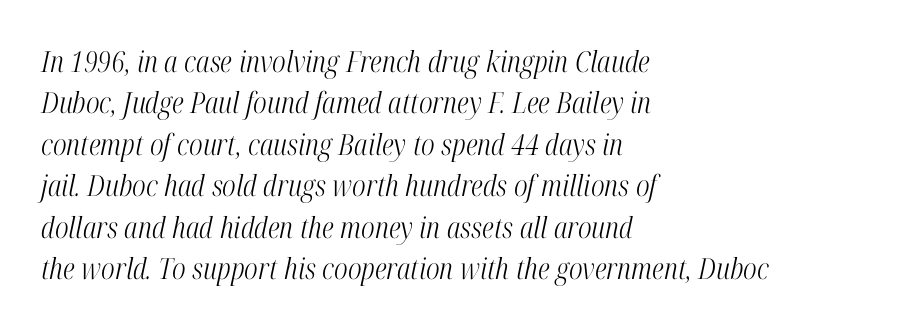
{"serif": "yes", "italic": "yes", "lean": "right", "slant_degrees": 12, "bold": "no", "weight": "light", "width": "condensed", "stroke_contrast": "high", "x_height": "medium", "monospaced": "no", "underline": "no", "align": "left", "line_spacing": "normal", "line_spacing_ratio": 1.43, "letter_spacing": "normal", "letter_spacing_em": 0.0, "glyph_px": 29}
